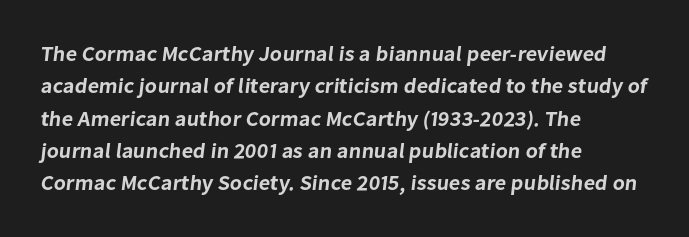
The image shows 21 px text type; set left-aligned, normal line spacing (1.54x), normal letter spacing, not underlined.
